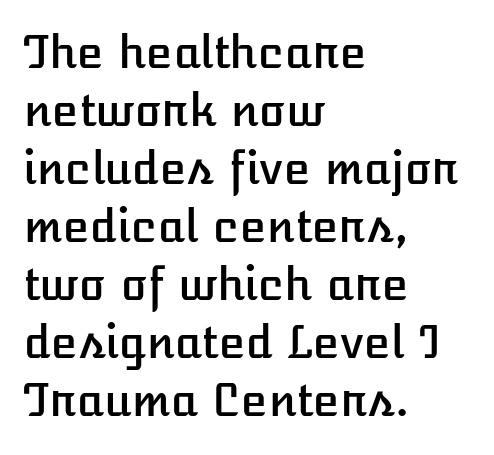
Q: Is the text italic (slanted)? A: No, it is upright.
Q: Is the text underlined? A: No.
Q: How is the paragraph aligned? A: Left-aligned.
Q: Is the spacing between letters normal or unusually wide? A: Normal.
Q: Is the spacing between lines tight, normal or loose? A: Normal.
Q: Width (condensed, normal, or wide)? A: Normal.
Q: Stroke contrast? A: Low.
Q: x-height? A: Medium.
Q: Monospaced? A: No.
